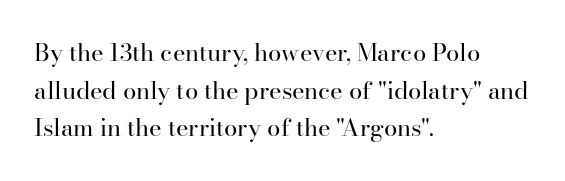
The image shows 24 px text type, upright; set left-aligned, normal line spacing (1.57x), normal letter spacing, not underlined.
